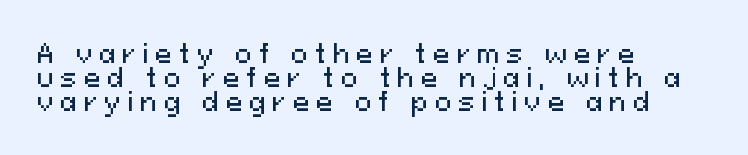
{"italic": "no", "underline": "no", "align": "left", "line_spacing": "tight", "line_spacing_ratio": 0.96, "letter_spacing": "wide", "letter_spacing_em": 0.27, "glyph_px": 25}
